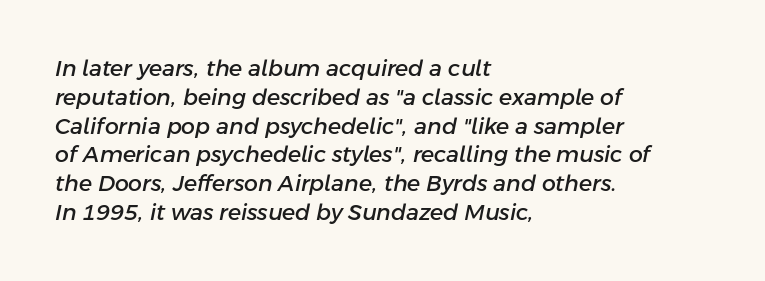
{"italic": "yes", "lean": "right", "slant_degrees": 11, "underline": "no", "align": "left", "line_spacing": "normal", "line_spacing_ratio": 1.31, "letter_spacing": "normal", "letter_spacing_em": 0.0, "glyph_px": 22}
